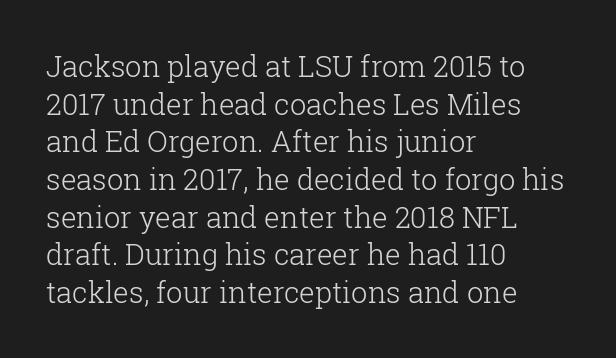
The image shows 29 px light serif type, upright; set left-aligned, normal line spacing (1.3x), normal letter spacing, not underlined; low stroke contrast and a medium x-height.
